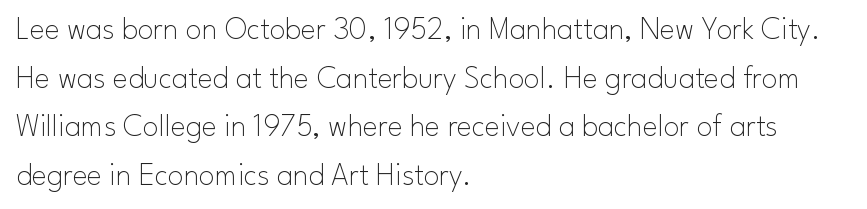
The image shows 32 px thin sans-serif type, upright; set left-aligned, normal line spacing (1.52x), normal letter spacing, not underlined; low stroke contrast and a small x-height.
